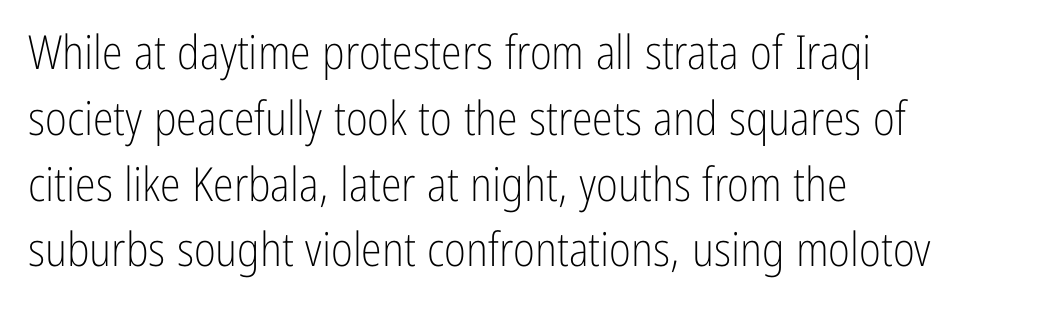
Nothing heavy about these letters — not bold at all. The passage shown is typeset with a sans-serif family. Compared with a centered layout, this one pins lines to the left instead. Looks like regular typesetting: each glyph gets only the width it needs. Baseline-to-baseline distance is the conventional proportion of letter height.
